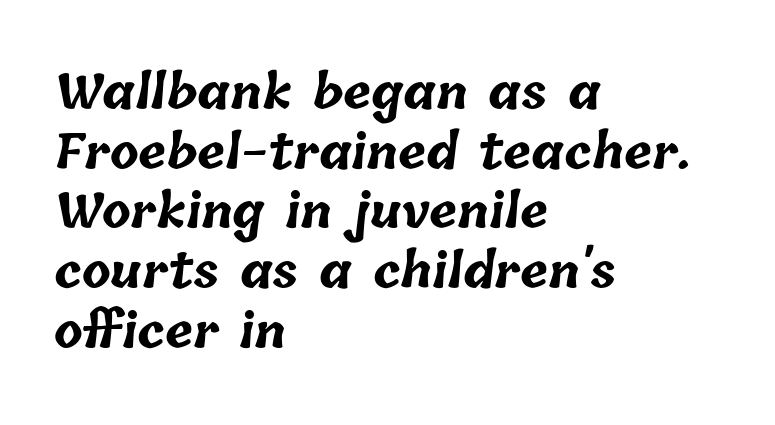
The image shows 47 px bold type; set left-aligned, normal line spacing (1.27x), normal letter spacing, not underlined; low stroke contrast and a medium x-height.
